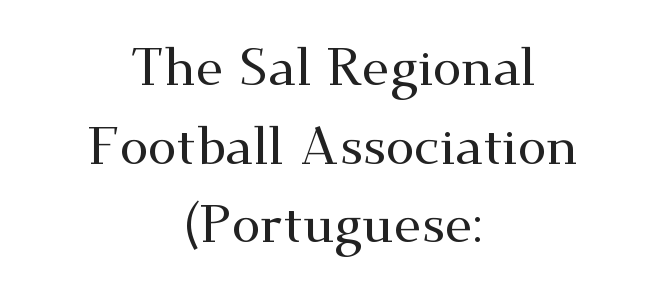
The letters carry serifs — small finishing strokes at the ends of their stems. This rendering features lettering with no underline. Both edges are ragged and mirror each other, which tells us the setting is centered. The block of text has a typical density, with ordinary space between rows.
